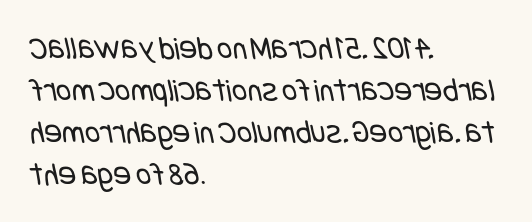
{"serif": "no", "bold": "no", "weight": "regular", "width": "condensed", "stroke_contrast": "low", "x_height": "large", "underline": "no", "align": "left", "line_spacing": "normal", "line_spacing_ratio": 1.27, "letter_spacing": "normal", "letter_spacing_em": 0.0, "glyph_px": 33}
